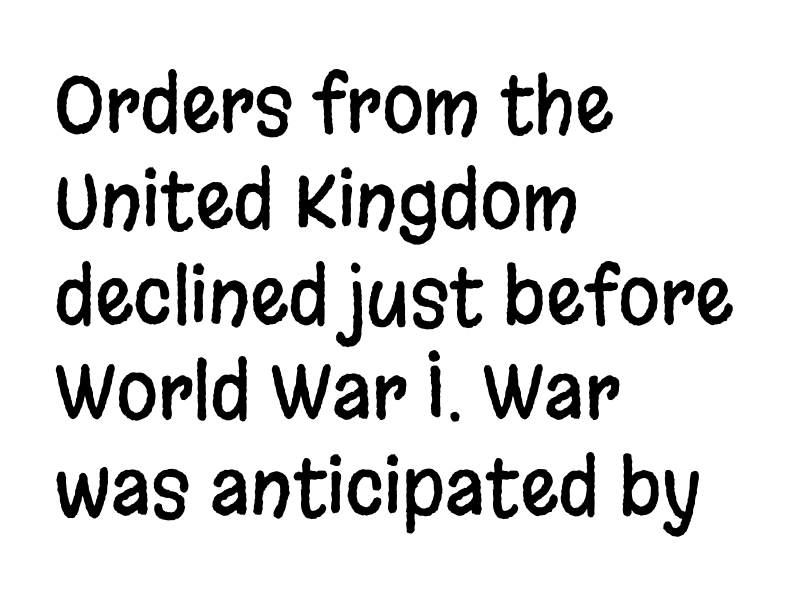
The image shows 76 px condensed sans-serif type, upright; set left-aligned, normal line spacing (1.26x), normal letter spacing, not underlined; low stroke contrast and a large x-height.
